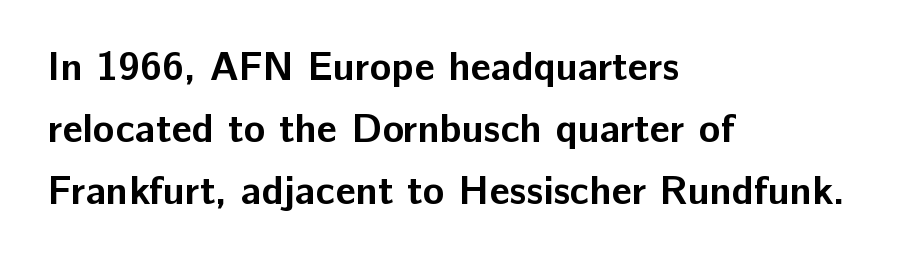
Italic? Not at all — the glyphs are vertical. What weight is shown? A full bold with thick strokes. In terms of leading, this rendering sits right in the middle. Quick note: underline off. Caption: multi-line text, flush left, ragged right. The rendering uses natural spacing where letterforms have individual widths.
